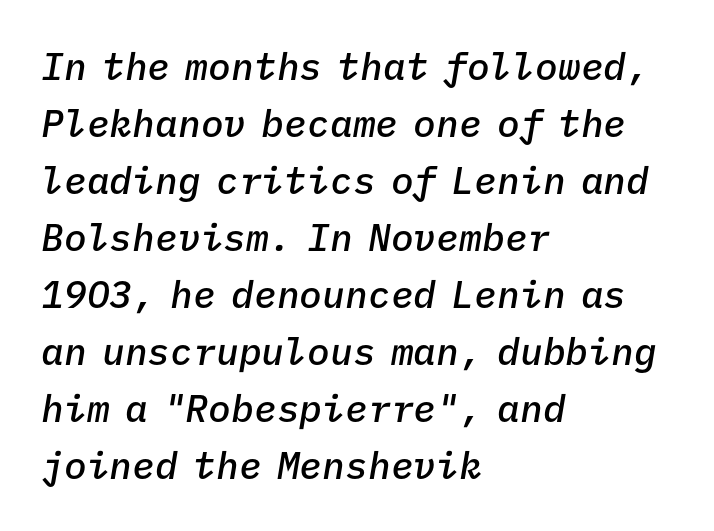
{"italic": "yes", "lean": "right", "slant_degrees": 9, "bold": "semi", "weight": "semibold", "width": "normal", "stroke_contrast": "low", "x_height": "medium", "monospaced": "yes", "underline": "no", "align": "left", "line_spacing": "normal", "line_spacing_ratio": 1.5, "letter_spacing": "normal", "letter_spacing_em": 0.0, "glyph_px": 38}
